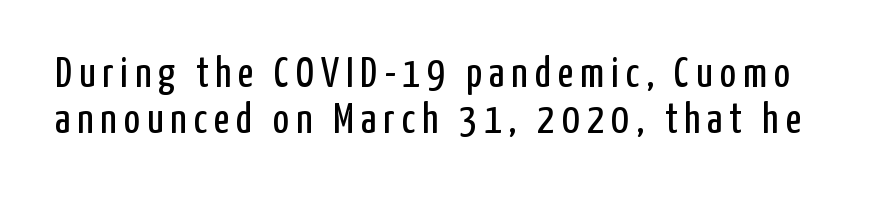
Q: Is the text bold? A: No.
Q: Is the text italic (slanted)? A: No, it is upright.
Q: Is the typeface a serif or a sans-serif typeface? A: Sans-serif.
Q: Is the text underlined? A: No.
Q: Is the spacing between lines tight, normal or loose? A: Tight.
Q: Width (condensed, normal, or wide)? A: Condensed.
Q: Stroke contrast? A: Low.
Q: x-height? A: Medium.
Q: Monospaced? A: No.
